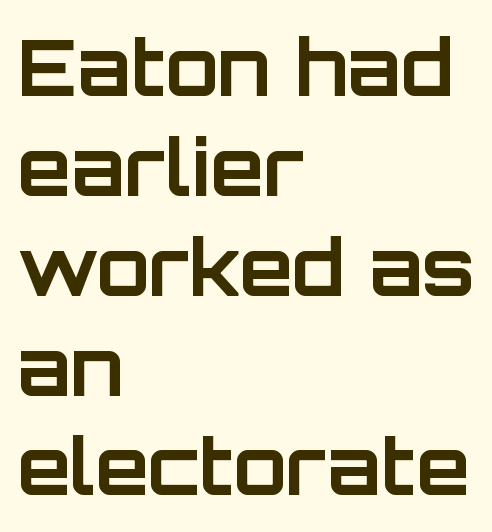
{"serif": "no", "italic": "no", "bold": "yes", "weight": "bold", "width": "normal", "stroke_contrast": "low", "x_height": "large", "monospaced": "no", "underline": "no", "align": "left", "line_spacing": "normal", "line_spacing_ratio": 1.28, "letter_spacing": "normal", "letter_spacing_em": 0.0, "glyph_px": 78}
